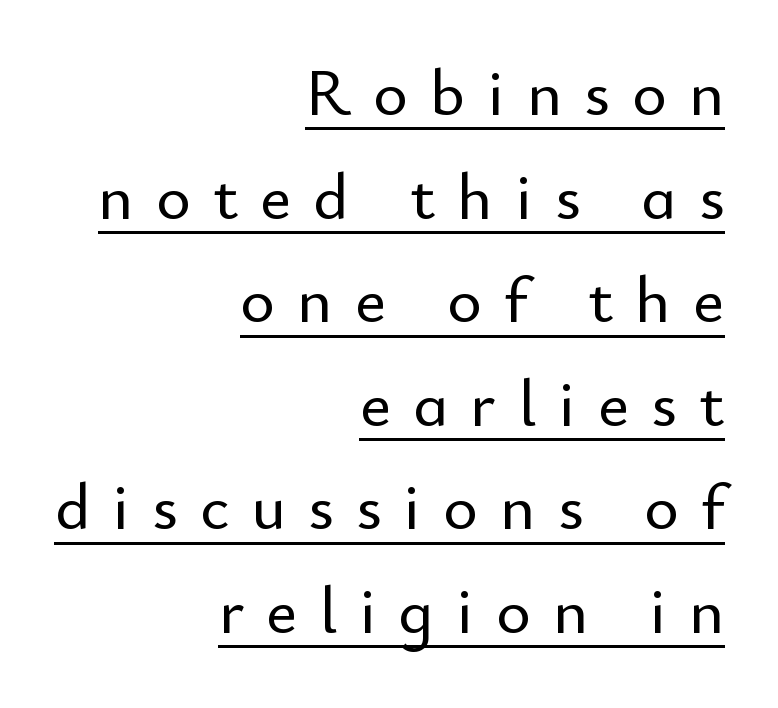
The image shows 66 px sans-serif type, upright; set right-aligned, normal line spacing (1.57x), unusually wide letter spacing (+0.34 em), underlined; low stroke contrast and a small x-height.
